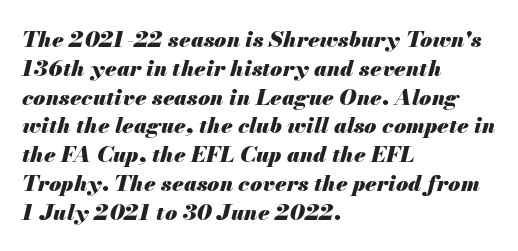
Q: Is the text bold? A: Yes.
Q: Is the text italic (slanted)? A: Yes, it leans right by about 13 degrees.
Q: Is the text underlined? A: No.
Q: How is the paragraph aligned? A: Left-aligned.
Q: Is the spacing between letters normal or unusually wide? A: Normal.
Q: Is the spacing between lines tight, normal or loose? A: Normal.
